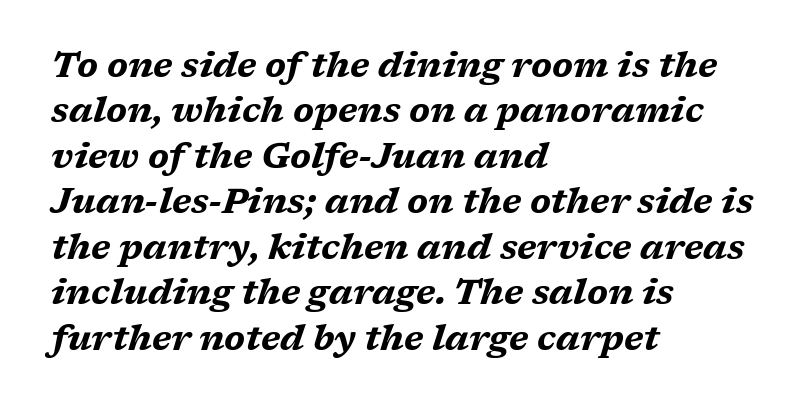
Summary of vertical rhythm: regular, with standard interline spacing. Honestly, the letter spacing is just normal — you wouldn't notice it. Stroke thickness is high; the sample reads as a true bold. Honestly, there is no underline to notice here at all. Layout note: lines flush left.
